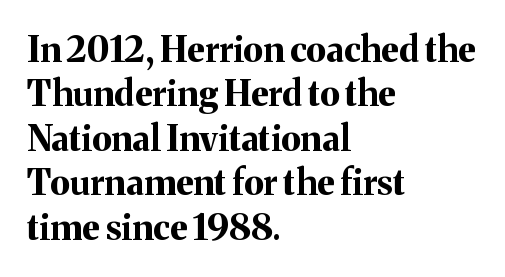
Q: Is the text bold? A: Yes.
Q: Is the text italic (slanted)? A: No, it is upright.
Q: Is the typeface a serif or a sans-serif typeface? A: Serif.
Q: Is the text underlined? A: No.
Q: How is the paragraph aligned? A: Left-aligned.
Q: Is the spacing between letters normal or unusually wide? A: Normal.
Q: Is the spacing between lines tight, normal or loose? A: Normal.
Q: Width (condensed, normal, or wide)? A: Normal.
Q: Stroke contrast? A: Medium.
Q: x-height? A: Medium.
Q: Monospaced? A: No.
